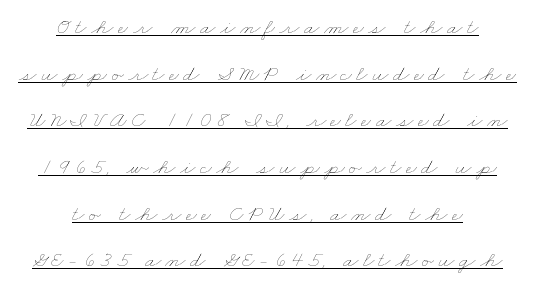
The image shows 23 px text type; set centered, loose line spacing (2.03x), underlined.
